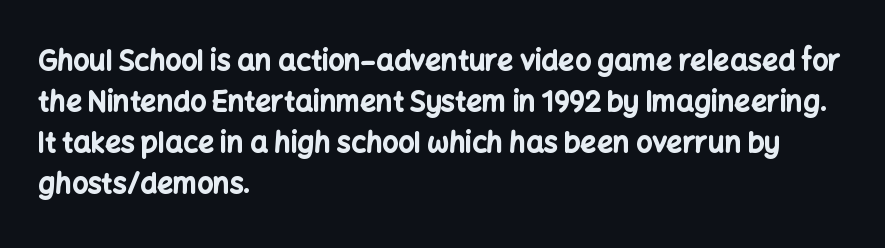
{"serif": "no", "italic": "no", "bold": "yes", "weight": "bold", "width": "normal", "stroke_contrast": "low", "x_height": "medium", "monospaced": "no", "underline": "no", "align": "left", "line_spacing": "normal", "line_spacing_ratio": 1.47, "letter_spacing": "normal", "letter_spacing_em": 0.0, "glyph_px": 28}
